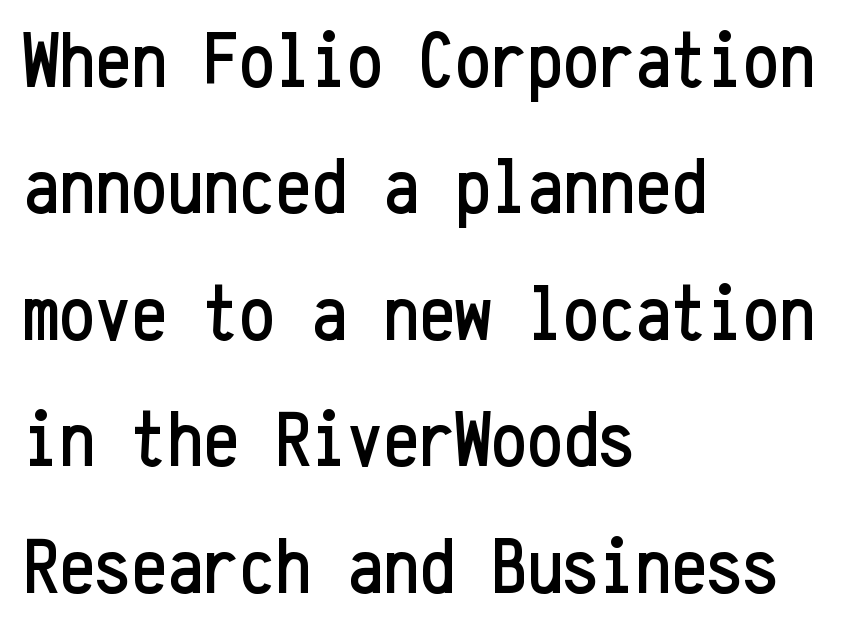
Q: Is the text italic (slanted)? A: No, it is upright.
Q: Is the typeface a serif or a sans-serif typeface? A: Sans-serif.
Q: Is the text underlined? A: No.
Q: How is the paragraph aligned? A: Left-aligned.
Q: Is the spacing between letters normal or unusually wide? A: Normal.
Q: Is the spacing between lines tight, normal or loose? A: Normal.
Q: Width (condensed, normal, or wide)? A: Condensed.
Q: Stroke contrast? A: Low.
Q: x-height? A: Medium.
Q: Monospaced? A: Yes.
